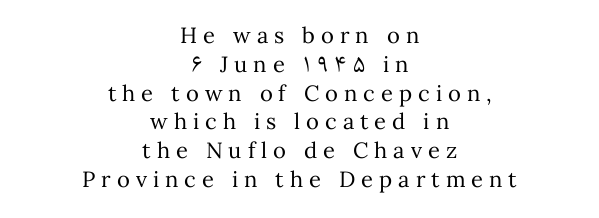
The image shows 22 px text type, upright; set centered, normal line spacing (1.31x), unusually wide letter spacing (+0.27 em), not underlined.
